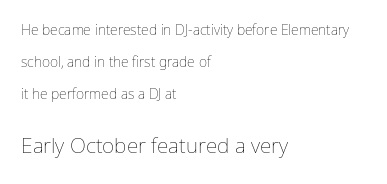
The image shows 21 px text type, upright; set left-aligned, loose line spacing (2.27x), normal letter spacing, not underlined; the second (bottom) block is 1.5x larger.
